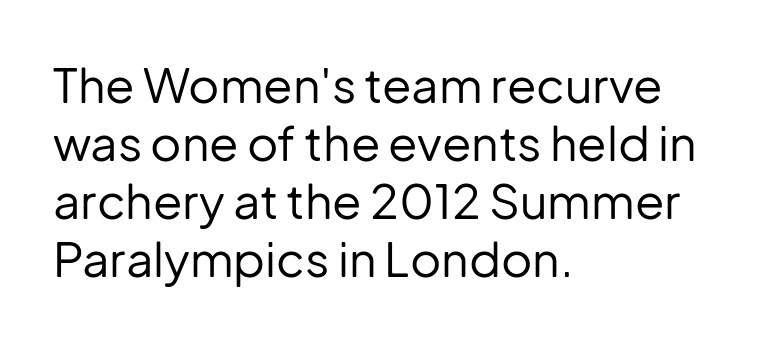
{"serif": "no", "italic": "no", "bold": "no", "weight": "regular", "width": "normal", "stroke_contrast": "low", "x_height": "medium", "monospaced": "no", "underline": "no", "align": "left", "line_spacing_ratio": 1.21, "letter_spacing": "normal", "letter_spacing_em": 0.0, "glyph_px": 48}
